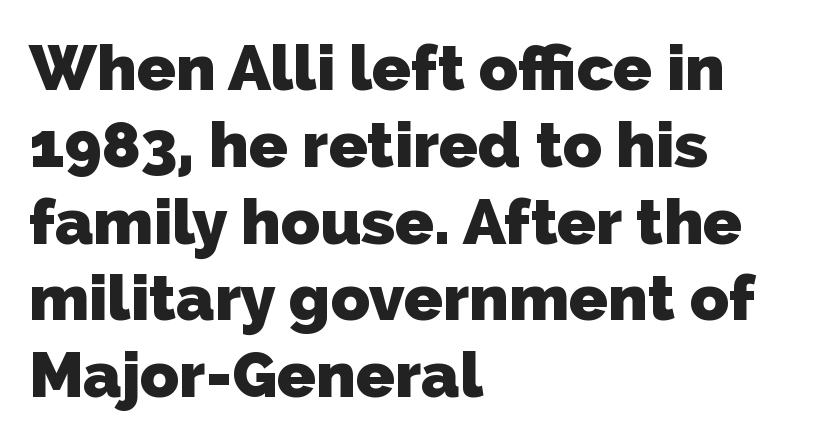
This sample uses a sans-serif face. Observe the ordinary spacing: letters are neighbours, not strangers. Heft: maximum for text — a bold. Think of a printed novel: that variable character pitch is what you see here. Just letters on the line, the space beneath them empty.
